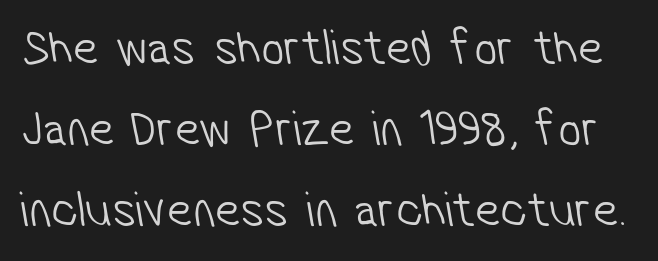
Q: Is the text bold? A: No.
Q: Is the typeface a serif or a sans-serif typeface? A: Sans-serif.
Q: Is the text underlined? A: No.
Q: Is the spacing between letters normal or unusually wide? A: Normal.
Q: Is the spacing between lines tight, normal or loose? A: Normal.
Q: Width (condensed, normal, or wide)? A: Condensed.
Q: Stroke contrast? A: Low.
Q: x-height? A: Medium.
Q: Monospaced? A: No.
